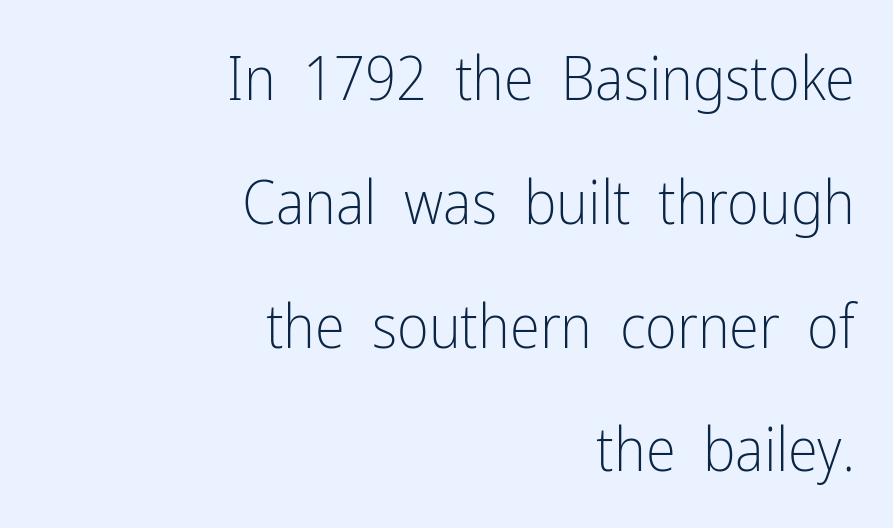
Characters remain perfectly vertical along every line. Ink coverage per letter is moderate at most. The gaps between neighbouring characters are ordinary and unremarkable. A great deal of white space separates one row of letters from the next. A clean baseline with only descenders dipping below it.
